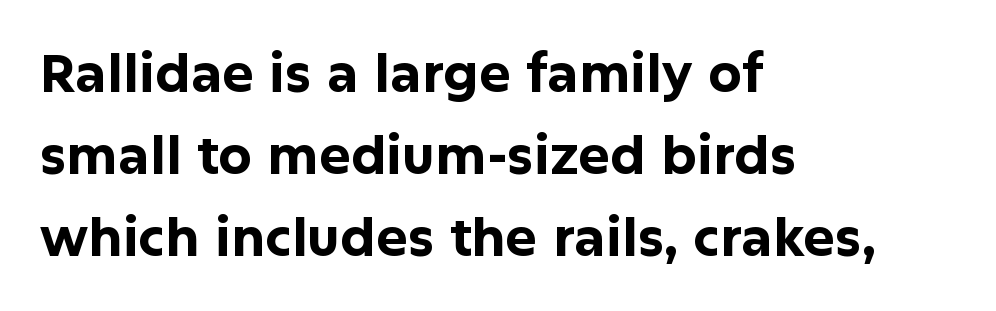
{"serif": "no", "italic": "no", "bold": "yes", "weight": "bold", "width": "normal", "stroke_contrast": "low", "x_height": "medium", "monospaced": "no", "underline": "no", "align": "left", "line_spacing": "normal", "line_spacing_ratio": 1.55, "letter_spacing": "normal", "letter_spacing_em": 0.0, "glyph_px": 53}
